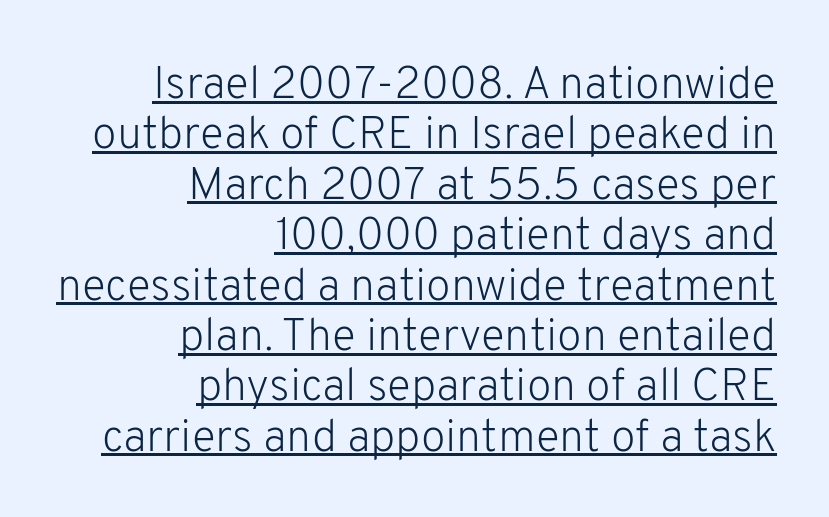
The image shows 45 px light sans-serif type, upright; set right-aligned, tight line spacing (1.12x), normal letter spacing, underlined; low stroke contrast and a medium x-height.
